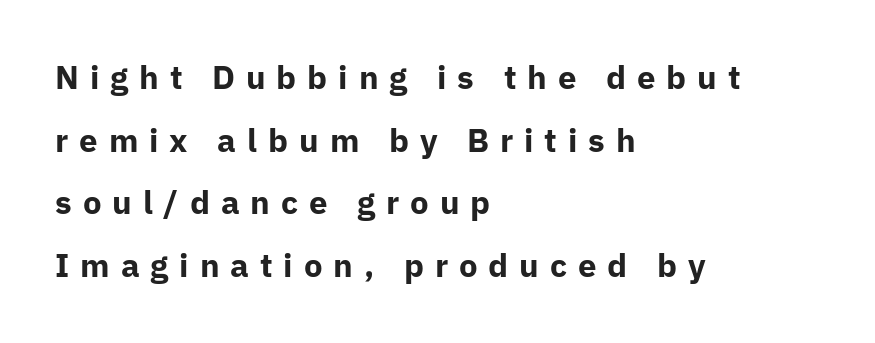
The typography opts for an upright posture over an oblique one. Check the space under the baseline: it is left empty. The face used here is proportionally spaced, like ordinary book or web type. Does the copy run flush right? No — it runs flush left.
